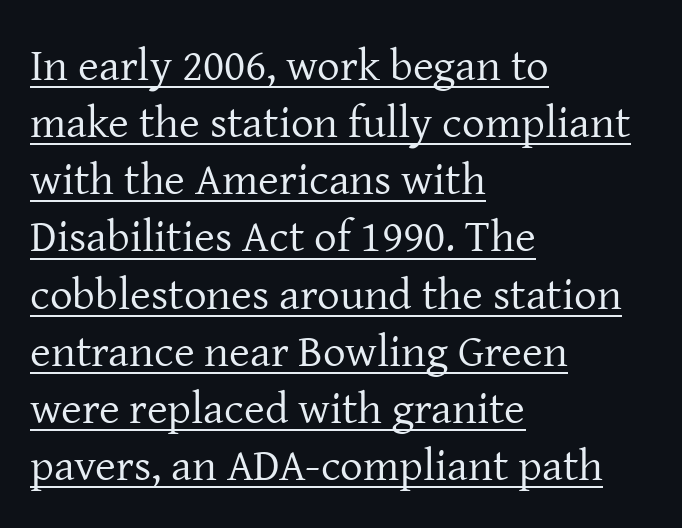
Regular leading. The strokes are not fattened; the text isn't bold. Unlike italic type, these characters show no tilt at all. Honestly, the underline is the first thing you notice here. Does the copy run flush right? No — it runs flush left. Is this a sans? No — the strokes have serifs.
